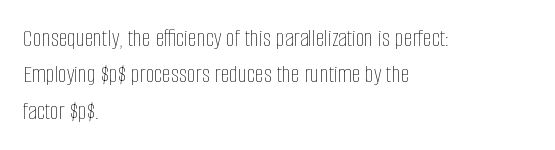
In terms of posture, this sample is upright. The passage shown has conventional tracking throughout. The zone under the glyphs is completely vacant. The lines are quadded left. These glyphs show unthickened strokes, regular width or finer. Rows of type keep a routine distance in the vertical direction.
